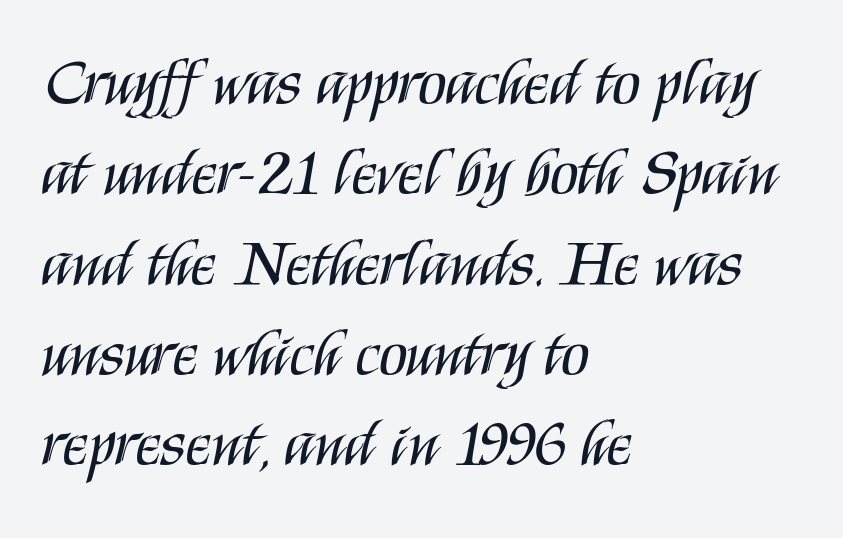
Q: Is the text bold? A: No.
Q: Is the text italic (slanted)? A: Yes.
Q: Is the typeface a serif or a sans-serif typeface? A: Sans-serif.
Q: Is the text underlined? A: No.
Q: How is the paragraph aligned? A: Left-aligned.
Q: Is the spacing between letters normal or unusually wide? A: Normal.
Q: Is the spacing between lines tight, normal or loose? A: Normal.
Q: Width (condensed, normal, or wide)? A: Condensed.
Q: Stroke contrast? A: Medium.
Q: x-height? A: Large.
Q: Monospaced? A: No.
